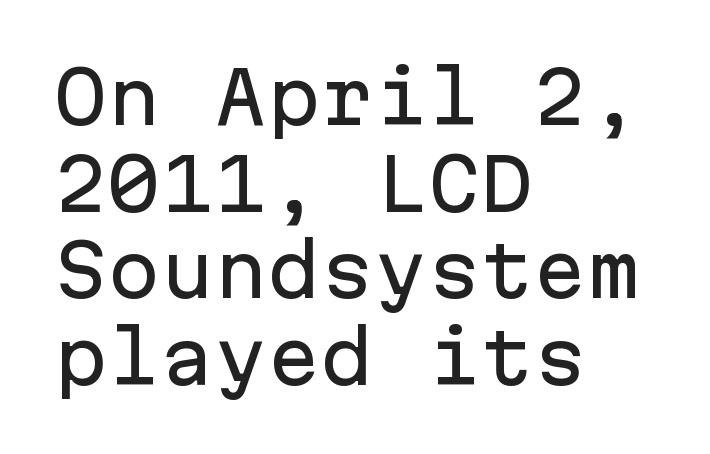
Q: Is the text italic (slanted)? A: No, it is upright.
Q: Is the typeface a serif or a sans-serif typeface? A: Sans-serif.
Q: Is the text underlined? A: No.
Q: How is the paragraph aligned? A: Left-aligned.
Q: Is the spacing between letters normal or unusually wide? A: Normal.
Q: Width (condensed, normal, or wide)? A: Normal.
Q: Stroke contrast? A: Low.
Q: x-height? A: Medium.
Q: Monospaced? A: Yes.
